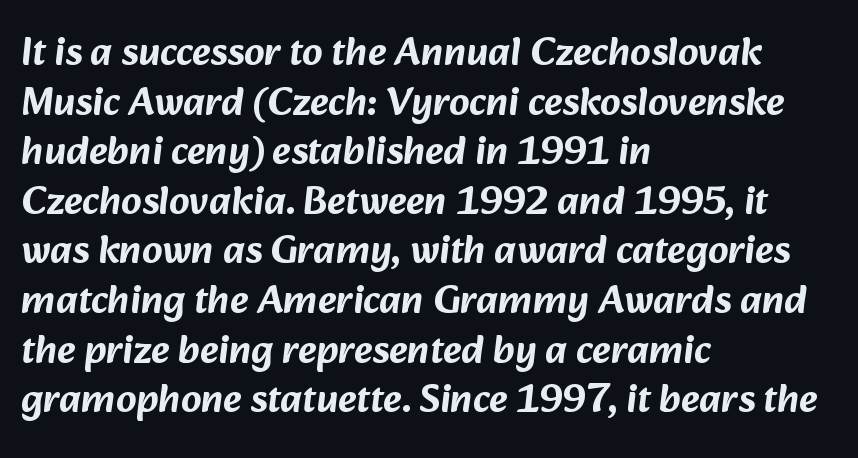
{"serif": "no", "width": "normal", "stroke_contrast": "low", "x_height": "medium", "monospaced": "no", "underline": "no", "align": "left", "line_spacing_ratio": 1.24, "letter_spacing": "normal", "letter_spacing_em": 0.0, "glyph_px": 40}
